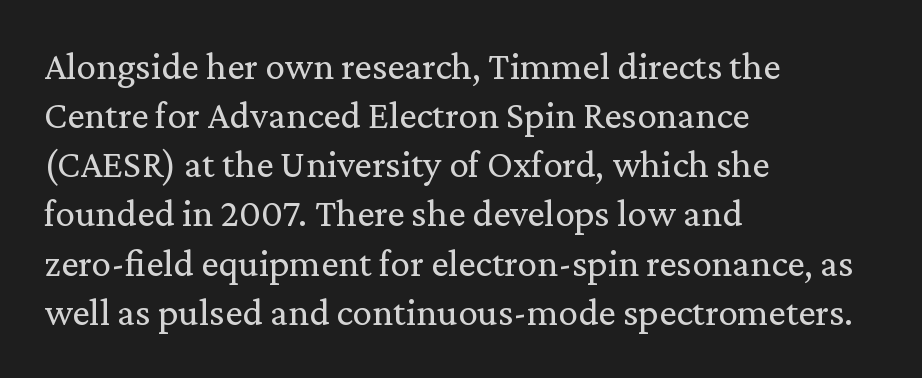
Q: Is the text bold? A: No.
Q: Is the text italic (slanted)? A: No, it is upright.
Q: Is the typeface a serif or a sans-serif typeface? A: Serif.
Q: Is the text underlined? A: No.
Q: How is the paragraph aligned? A: Left-aligned.
Q: Is the spacing between letters normal or unusually wide? A: Normal.
Q: Is the spacing between lines tight, normal or loose? A: Normal.
Q: Width (condensed, normal, or wide)? A: Normal.
Q: Stroke contrast? A: Medium.
Q: x-height? A: Medium.
Q: Monospaced? A: No.
